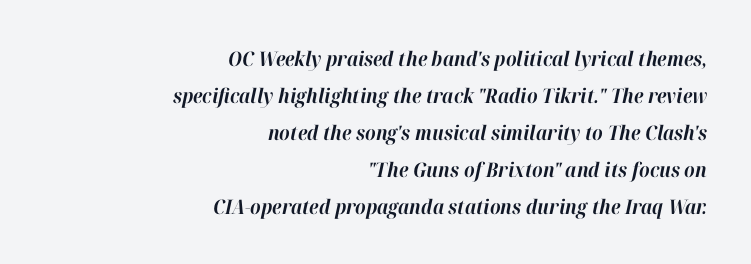
{"italic": "yes", "lean": "right", "slant_degrees": 12, "bold": "yes", "underline": "no", "align": "right", "line_spacing_ratio": 1.85, "letter_spacing": "normal", "letter_spacing_em": 0.0, "glyph_px": 20}
